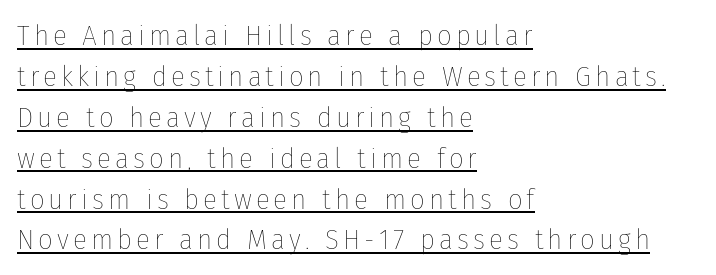
The image shows 29 px thin, condensed type, upright; set left-aligned, normal line spacing (1.41x), underlined; low stroke contrast and a medium x-height.
